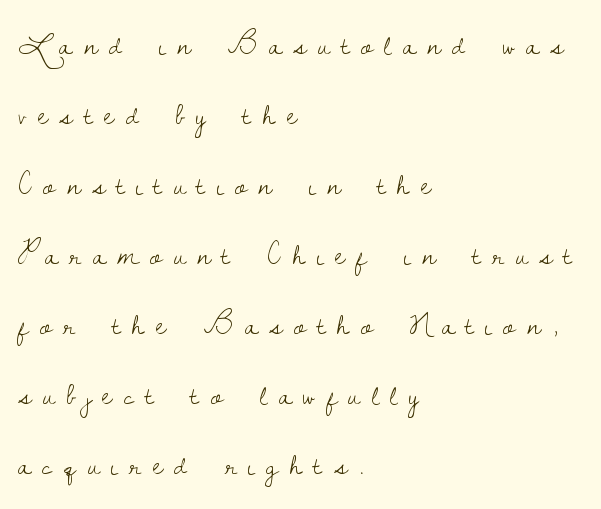
Q: Is the text bold? A: No.
Q: Is the text italic (slanted)? A: Yes.
Q: Is the typeface a serif or a sans-serif typeface? A: Serif.
Q: Is the text underlined? A: No.
Q: How is the paragraph aligned? A: Left-aligned.
Q: Is the spacing between letters normal or unusually wide? A: Unusually wide.
Q: Is the spacing between lines tight, normal or loose? A: Loose.
Q: Width (condensed, normal, or wide)? A: Normal.
Q: Stroke contrast? A: Low.
Q: x-height? A: Small.
Q: Monospaced? A: No.
